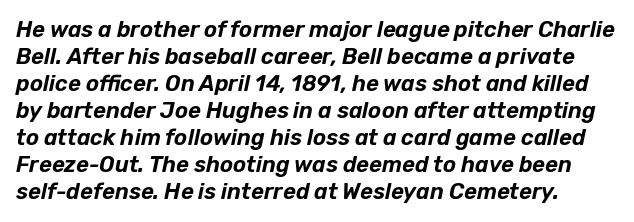
The image shows 22 px text type, italic (leaning right); set line spacing 1.23x, normal letter spacing, not underlined.
